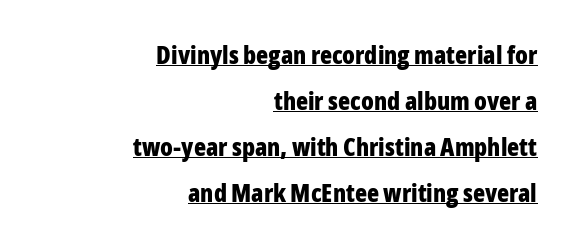
Every row of glyphs terminates at an identical x-position on the right. The lettering stays uniformly vertical, giving the passage a roman look. Decoration check: the copy is underlined. No extra tracking has been applied to these lines.
